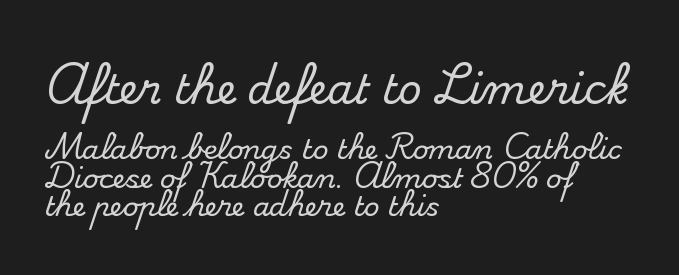
The image shows 41 px text type; set left-aligned, tight line spacing (1.06x), normal letter spacing, not underlined; the first (top) block is 1.52x larger; medium stroke contrast and a small x-height.
